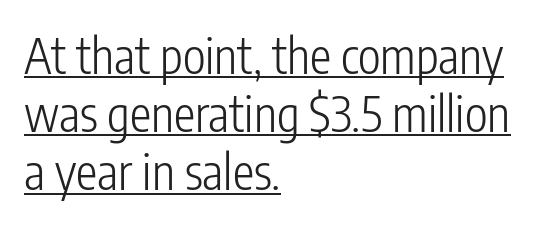
No italicization has been applied; the sample stays upright. A typesetter would call this proportional, since set widths differ per character. Regarding serifs, this sample does without them. Does the copy run flush right? No — it runs flush left. Honestly, the letter spacing is just normal — you wouldn't notice it. This sample carries an underscore along the baseline area.
